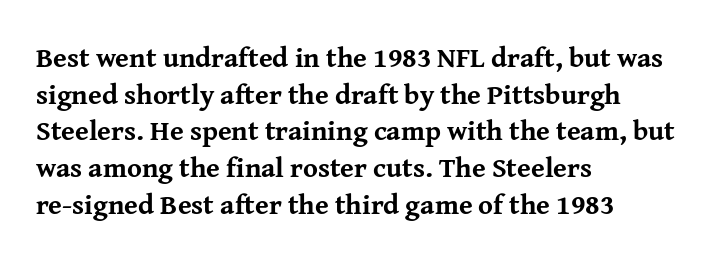
{"serif": "yes", "italic": "no", "bold": "yes", "weight": "bold", "width": "normal", "stroke_contrast": "medium", "x_height": "medium", "monospaced": "no", "underline": "no", "align": "left", "line_spacing": "normal", "line_spacing_ratio": 1.31, "letter_spacing": "normal", "letter_spacing_em": 0.0, "glyph_px": 28}
